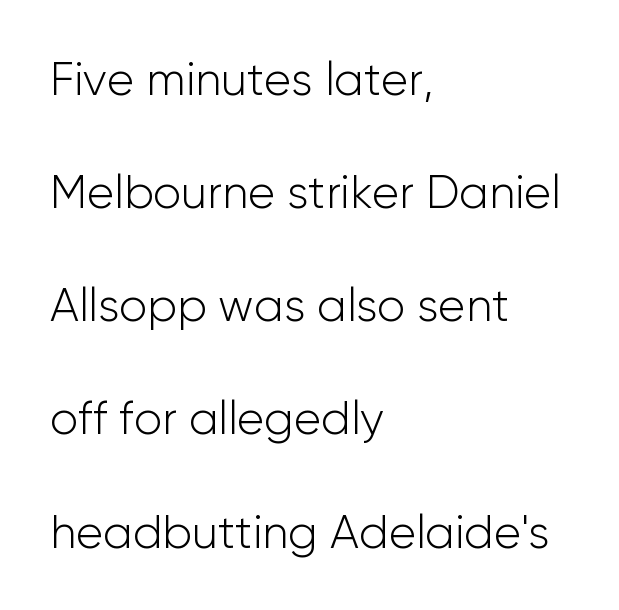
The image shows 46 px light sans-serif type, upright; set left-aligned, loose line spacing (2.46x), normal letter spacing, not underlined; low stroke contrast and a medium x-height.
